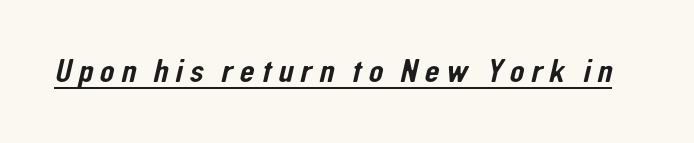
The image shows 34 px condensed sans-serif type; set unusually wide letter spacing (+0.2 em), underlined; low stroke contrast and a medium x-height.
